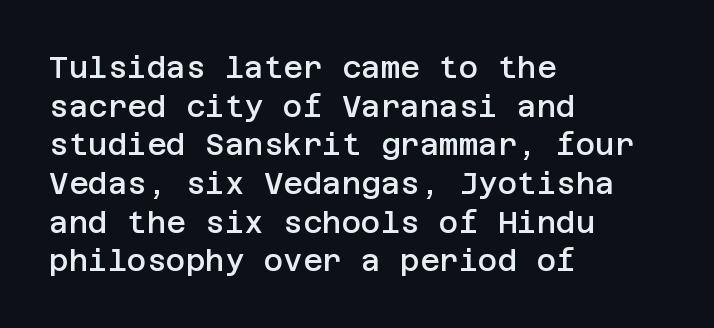
{"serif": "no", "italic": "no", "bold": "semi", "weight": "semibold", "width": "normal", "stroke_contrast": "low", "x_height": "large", "underline": "no", "align": "left", "line_spacing": "normal", "line_spacing_ratio": 1.29, "letter_spacing": "normal", "letter_spacing_em": 0.0, "glyph_px": 30}
